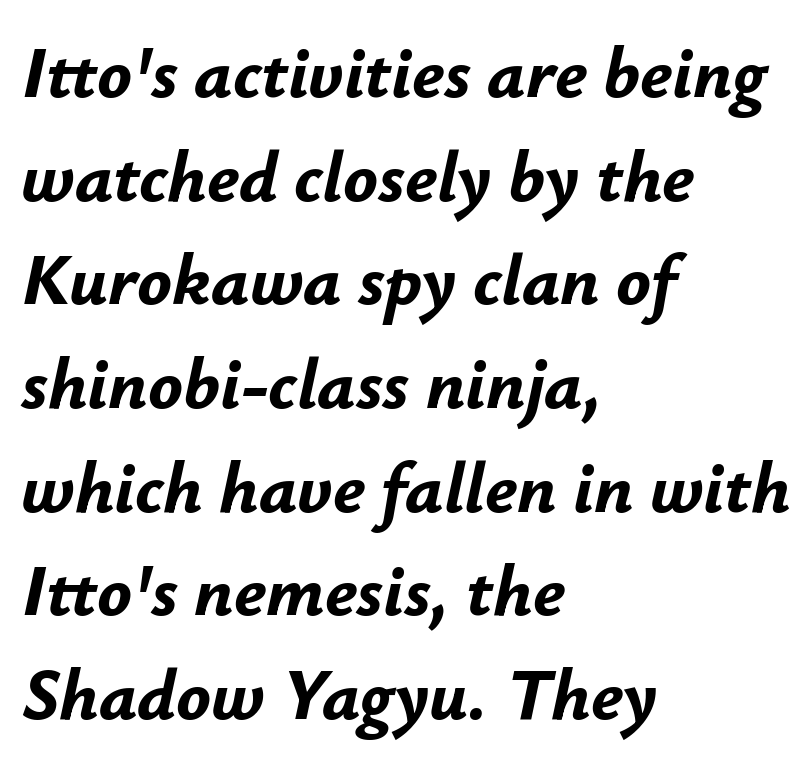
Caption: standard tracking, unaltered. The words here are not underlined. Leading: standard. Which margin do the lines hug? The left one — the right edge is uneven. This is oblique type, the kind used for emphasis or titles. A full-strength bold gives these letters their thick strokes.
